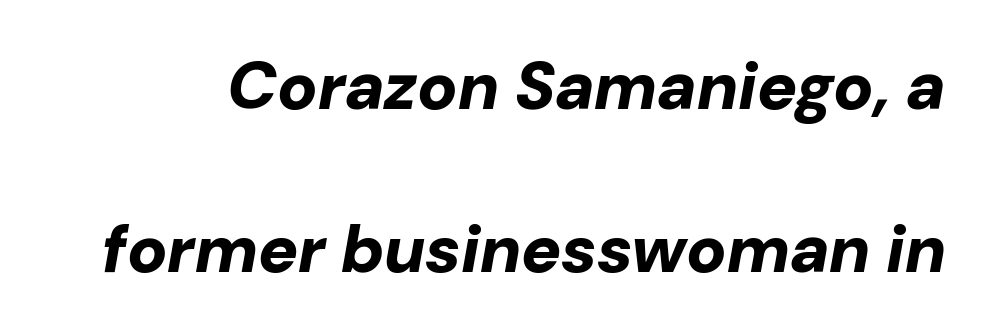
The image shows 67 px bold type, italic (leaning right); set loose line spacing (2.43x), normal letter spacing, not underlined; low stroke contrast and a medium x-height.
